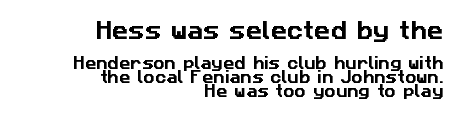
Q: Is the text underlined? A: No.
Q: How is the paragraph aligned? A: Right-aligned.
Q: Is the spacing between letters normal or unusually wide? A: Normal.
Q: Is the spacing between lines tight, normal or loose? A: Tight.
Q: Which block of text is set in a larger size, the first (top) or the second (bottom)? A: The first (top) one.
